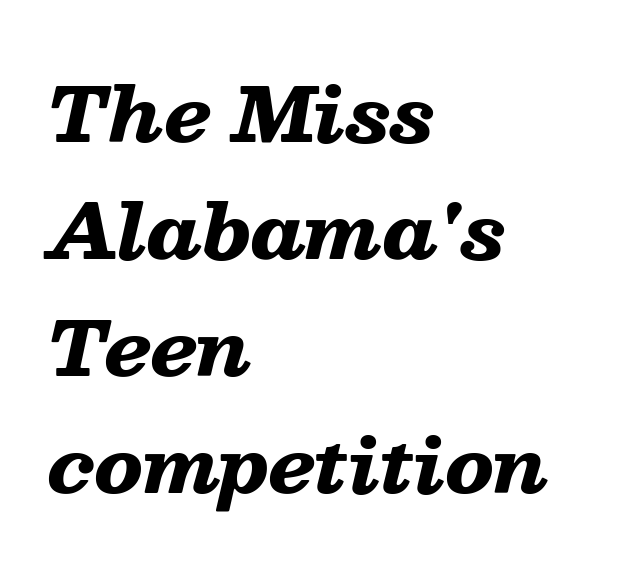
{"italic": "yes", "lean": "right", "slant_degrees": 13, "bold": "yes", "weight": "heavy", "width": "wide", "stroke_contrast": "low", "x_height": "medium", "monospaced": "no", "underline": "no", "align": "left", "line_spacing": "normal", "line_spacing_ratio": 1.56, "letter_spacing": "normal", "letter_spacing_em": 0.0, "glyph_px": 75}
